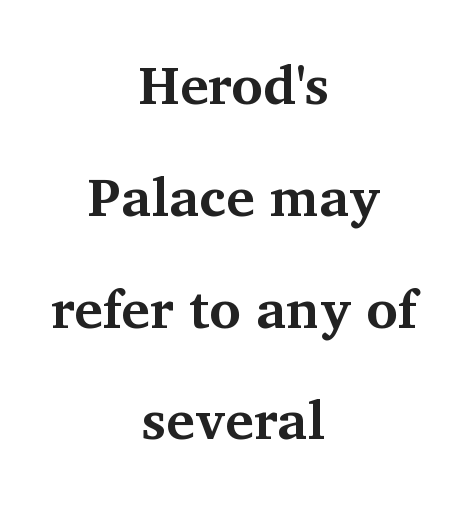
Q: Is the text bold? A: Yes.
Q: Is the text italic (slanted)? A: No, it is upright.
Q: Is the typeface a serif or a sans-serif typeface? A: Serif.
Q: Is the text underlined? A: No.
Q: How is the paragraph aligned? A: Centered.
Q: Is the spacing between letters normal or unusually wide? A: Normal.
Q: Is the spacing between lines tight, normal or loose? A: Loose.
Q: Width (condensed, normal, or wide)? A: Normal.
Q: Stroke contrast? A: Medium.
Q: x-height? A: Medium.
Q: Monospaced? A: No.
